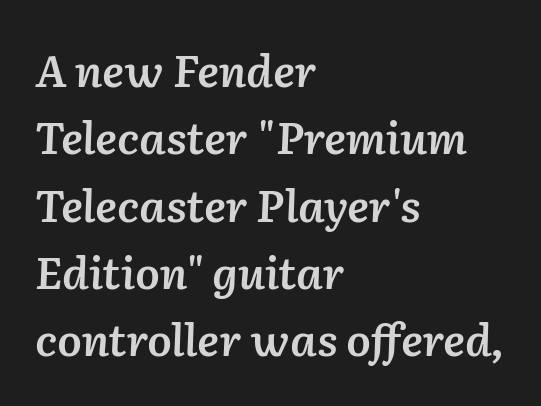
Honestly, the letter spacing is just normal — you wouldn't notice it. This is the in-between weight designers call semibold or demi. Casual observation: everything's shoved over to the left. The designer left line spacing at the default. The letters advance in unequal steps, a hallmark of proportional type. In terms of posture, this sample is oblique.
